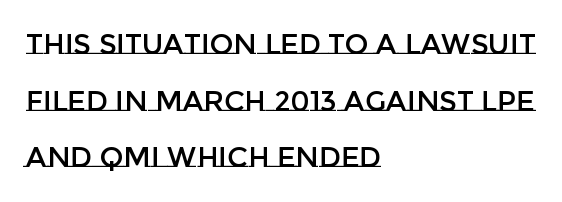
Q: Is the text italic (slanted)? A: No, it is upright.
Q: Is the text underlined? A: No.
Q: How is the paragraph aligned? A: Left-aligned.
Q: Is the spacing between letters normal or unusually wide? A: Normal.
Q: Is the spacing between lines tight, normal or loose? A: Loose.
Q: Width (condensed, normal, or wide)? A: Normal.
Q: Stroke contrast? A: Low.
Q: x-height? A: Large.
Q: Monospaced? A: No.
